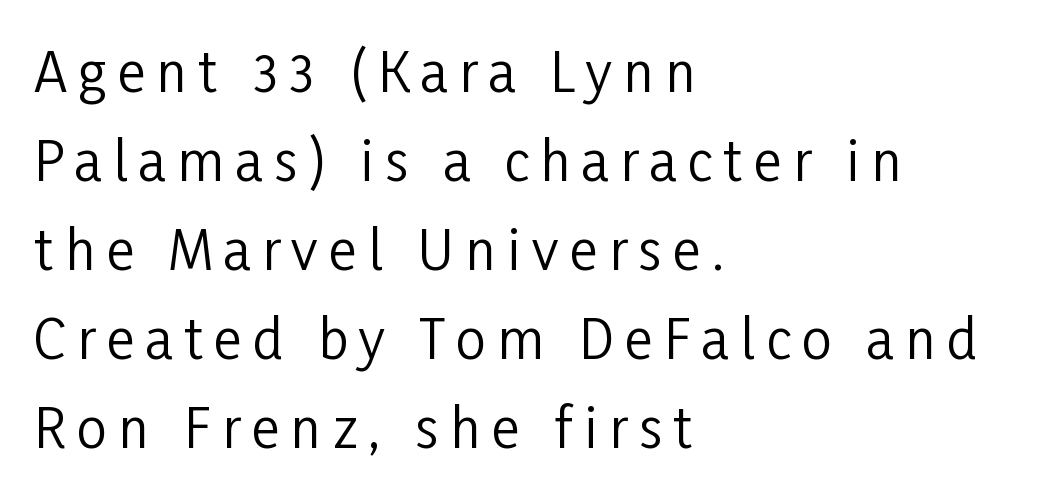
{"serif": "no", "italic": "no", "bold": "no", "weight": "regular", "width": "condensed", "stroke_contrast": "low", "x_height": "medium", "monospaced": "no", "underline": "no", "align": "left", "line_spacing": "normal", "line_spacing_ratio": 1.65, "letter_spacing": "wide", "letter_spacing_em": 0.21, "glyph_px": 54}
